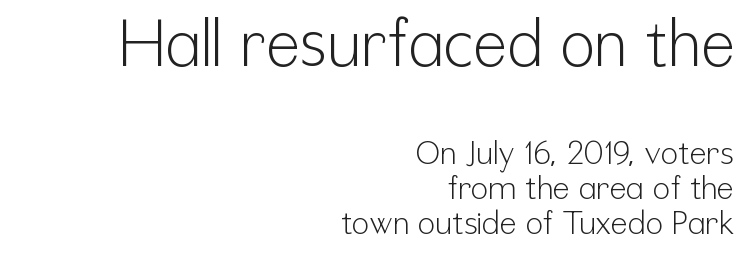
{"serif": "no", "italic": "no", "bold": "no", "weight": "light", "width": "condensed", "stroke_contrast": "low", "x_height": "medium", "monospaced": "no", "underline": "no", "align": "right", "line_spacing": "tight", "line_spacing_ratio": 1.1, "letter_spacing": "normal", "letter_spacing_em": 0.0, "larger_block": "first", "size_ratio": 2.0, "glyph_px": 64}
